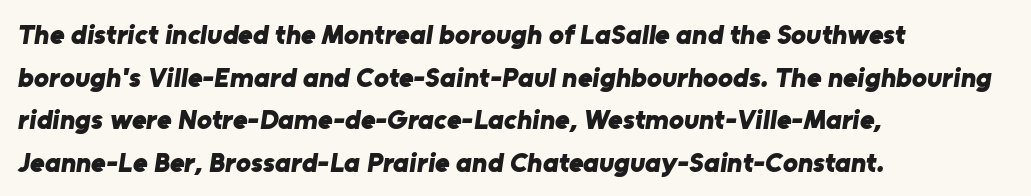
Proportional: the letters do not fall into vertical columns. Caption: multi-line text, flush left, ragged right. The passage shown is not underscored anywhere. Inter-character spacing is left at the font's built-in metrics.
